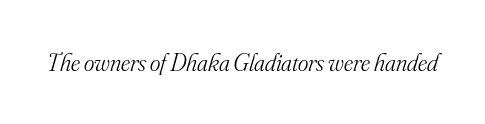
Letter spacing: default. Each stroke keeps to a modest, everyday thickness or less. The passage shown is not underscored anywhere. Italic: yes, the glyphs are oblique.
